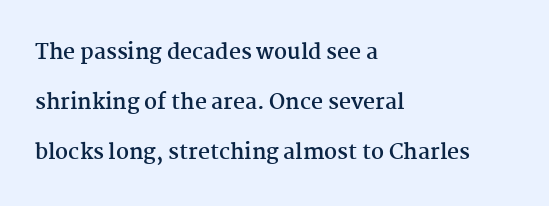
Q: Is the text bold? A: Yes.
Q: Is the text italic (slanted)? A: No, it is upright.
Q: Is the text underlined? A: No.
Q: How is the paragraph aligned? A: Left-aligned.
Q: Is the spacing between letters normal or unusually wide? A: Normal.
Q: Is the spacing between lines tight, normal or loose? A: Loose.
